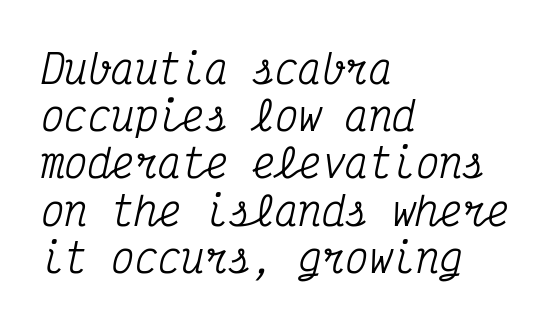
The image shows 39 px condensed serif type, italic (leaning right), monospaced; set left-aligned, line spacing 1.21x, normal letter spacing, not underlined; medium stroke contrast and a medium x-height.
